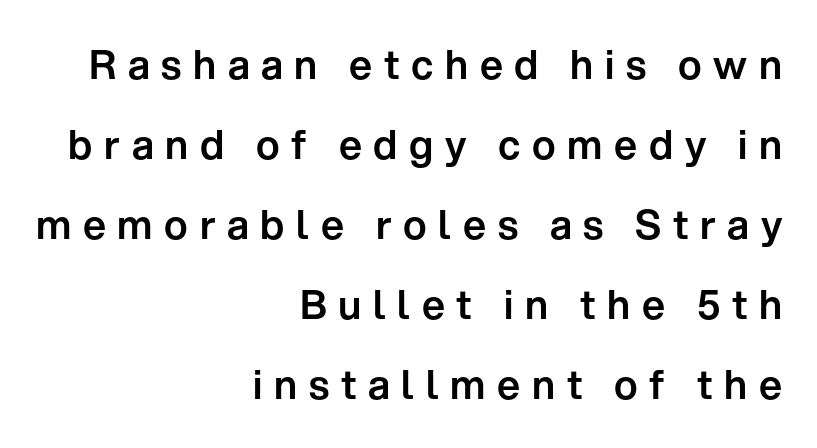
The image shows 40 px sans-serif type, upright; set right-aligned, loose line spacing (2.0x), unusually wide letter spacing (+0.29 em), not underlined; low stroke contrast and a medium x-height.
